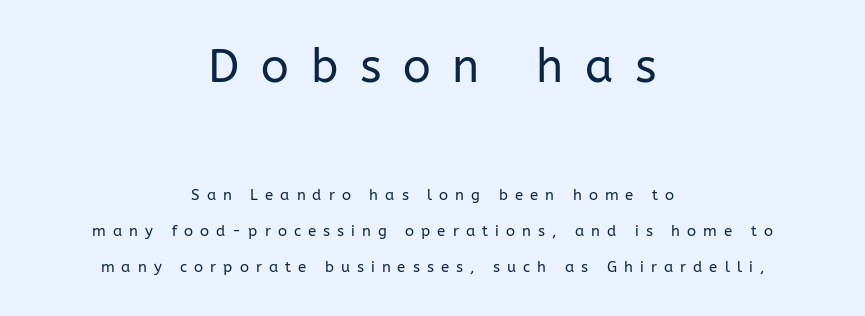
Q: Is the text bold? A: No.
Q: Is the text italic (slanted)? A: No, it is upright.
Q: Is the typeface a serif or a sans-serif typeface? A: Sans-serif.
Q: Is the text underlined? A: No.
Q: How is the paragraph aligned? A: Centered.
Q: Is the spacing between letters normal or unusually wide? A: Unusually wide.
Q: Is the spacing between lines tight, normal or loose? A: Loose.
Q: Which block of text is set in a larger size, the first (top) or the second (bottom)? A: The first (top) one.
Q: Width (condensed, normal, or wide)? A: Normal.
Q: Stroke contrast? A: Low.
Q: x-height? A: Medium.
Q: Monospaced? A: No.
